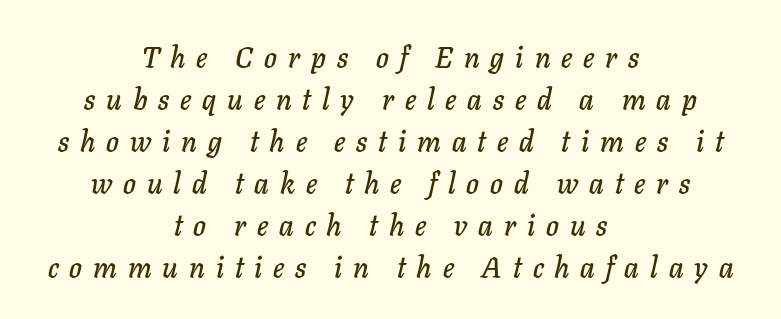
{"italic": "yes", "lean": "right", "slant_degrees": 11, "width": "normal", "stroke_contrast": "low", "x_height": "medium", "monospaced": "no", "underline": "no", "align": "center", "line_spacing": "normal", "line_spacing_ratio": 1.45, "letter_spacing": "wide", "letter_spacing_em": 0.38, "glyph_px": 29}
